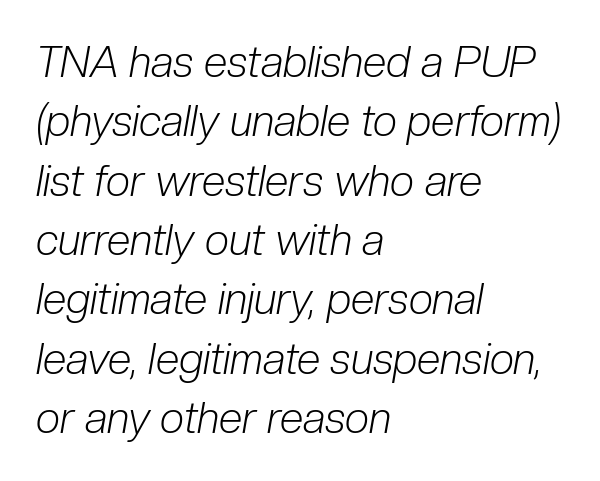
Q: Is the text bold? A: No.
Q: Is the text italic (slanted)? A: Yes, it leans right by about 10 degrees.
Q: Is the text underlined? A: No.
Q: How is the paragraph aligned? A: Left-aligned.
Q: Is the spacing between letters normal or unusually wide? A: Normal.
Q: Is the spacing between lines tight, normal or loose? A: Normal.
Q: Width (condensed, normal, or wide)? A: Condensed.
Q: Stroke contrast? A: Low.
Q: x-height? A: Medium.
Q: Monospaced? A: No.
